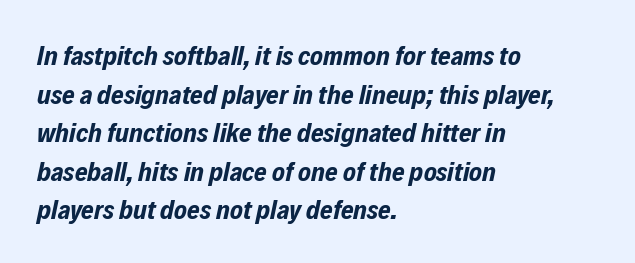
The image shows 27 px bold type, italic (leaning right); set left-aligned, normal line spacing (1.43x), normal letter spacing, not underlined.
